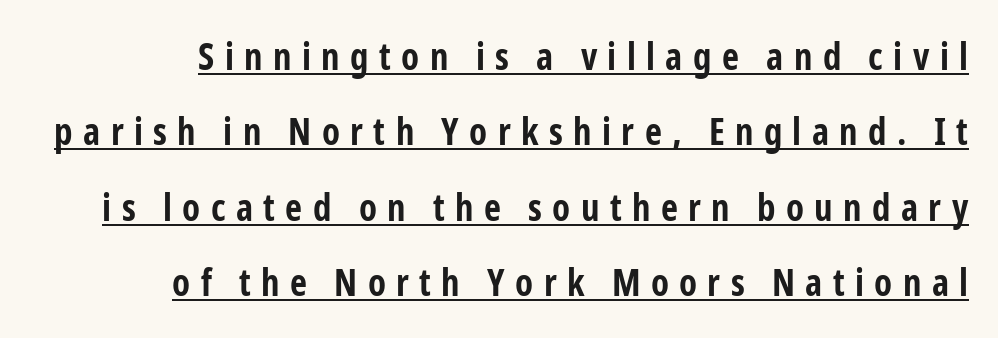
Q: Is the text bold? A: Yes.
Q: Is the text italic (slanted)? A: No, it is upright.
Q: Is the typeface a serif or a sans-serif typeface? A: Sans-serif.
Q: Is the text underlined? A: Yes.
Q: How is the paragraph aligned? A: Right-aligned.
Q: Is the spacing between letters normal or unusually wide? A: Unusually wide.
Q: Is the spacing between lines tight, normal or loose? A: Loose.
Q: Width (condensed, normal, or wide)? A: Condensed.
Q: Stroke contrast? A: Low.
Q: x-height? A: Medium.
Q: Monospaced? A: No.
